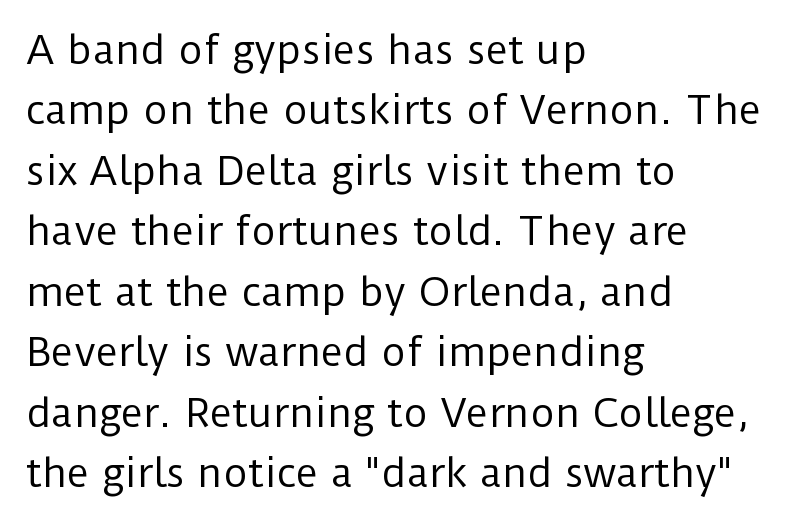
A typesetter would call this proportional, since set widths differ per character. Serif or sans? Sans — the stroke terminals are bare. Visually the block forms a straight wall on the left and a jagged coastline on the right. Honestly, there is no underline to notice here at all. The specimen reads as upright at a glance.
